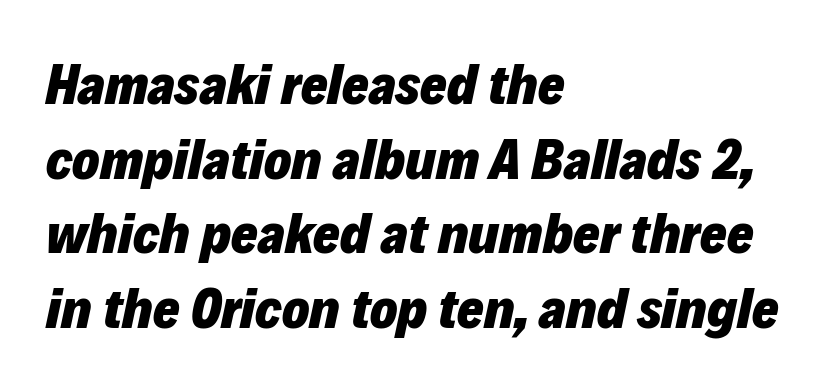
Q: Is the text bold? A: Yes.
Q: Is the text italic (slanted)? A: Yes, it leans right by about 12 degrees.
Q: Is the text underlined? A: No.
Q: How is the paragraph aligned? A: Left-aligned.
Q: Is the spacing between letters normal or unusually wide? A: Normal.
Q: Is the spacing between lines tight, normal or loose? A: Normal.
Q: Width (condensed, normal, or wide)? A: Normal.
Q: Stroke contrast? A: Low.
Q: x-height? A: Medium.
Q: Monospaced? A: No.
